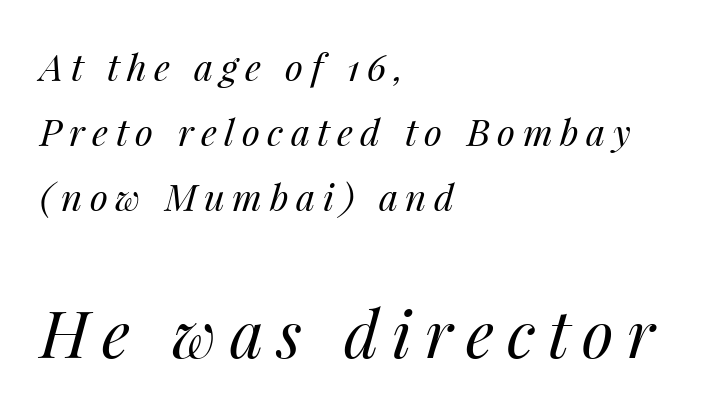
{"italic": "yes", "lean": "right", "slant_degrees": 14, "bold": "no", "weight": "regular", "width": "normal", "stroke_contrast": "medium", "x_height": "medium", "monospaced": "no", "underline": "no", "align": "left", "line_spacing_ratio": 1.76, "letter_spacing": "wide", "letter_spacing_em": 0.2, "larger_block": "second", "size_ratio": 1.76, "glyph_px": 65}
